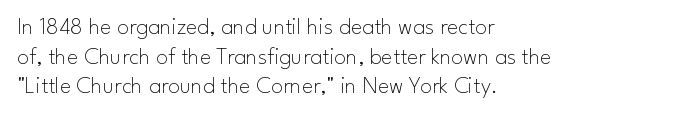
Q: Is the text bold? A: No.
Q: Is the text italic (slanted)? A: No, it is upright.
Q: Is the text underlined? A: No.
Q: How is the paragraph aligned? A: Left-aligned.
Q: Is the spacing between letters normal or unusually wide? A: Normal.
